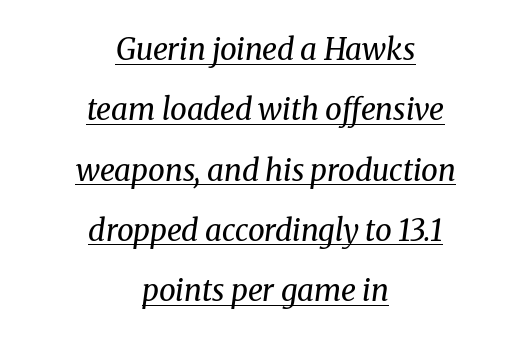
There is no visible air inserted between adjacent glyphs. Both edges are ragged and mirror each other, which tells us the setting is centered. Think of a printed novel: that variable character pitch is what you see here. Letters have the restrained weight of plain body copy at most.
